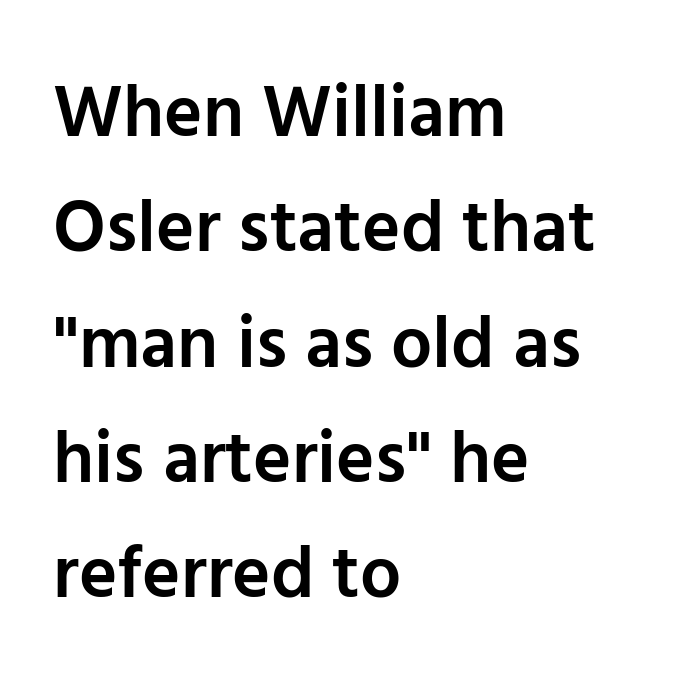
The image shows 73 px semibold sans-serif type, upright; set left-aligned, normal line spacing (1.58x), normal letter spacing, not underlined; low stroke contrast and a medium x-height.
